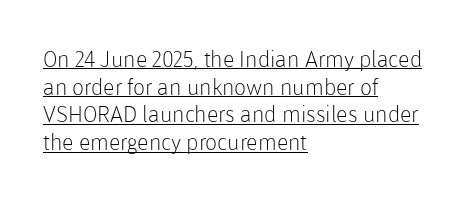
The image shows 22 px text type, upright; set left-aligned, normal line spacing (1.26x), normal letter spacing, underlined.
